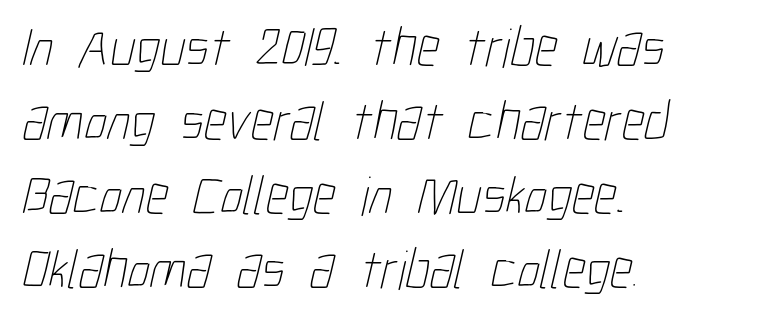
The image shows 56 px thin, condensed type; set left-aligned, normal line spacing (1.32x), normal letter spacing, not underlined; low stroke contrast and a medium x-height.
